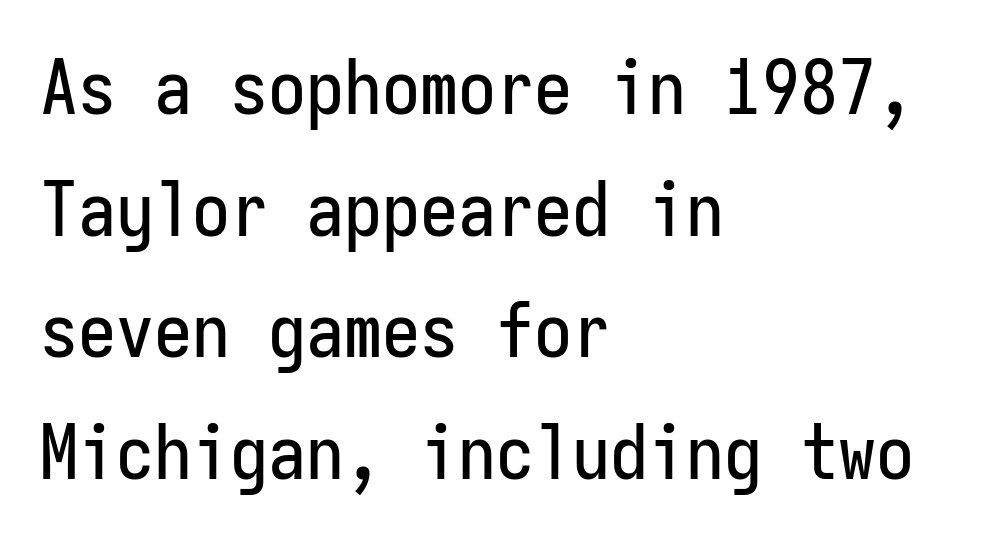
The image shows 76 px condensed sans-serif type, upright, monospaced; set left-aligned, normal line spacing (1.6x), normal letter spacing, not underlined; low stroke contrast and a medium x-height.
